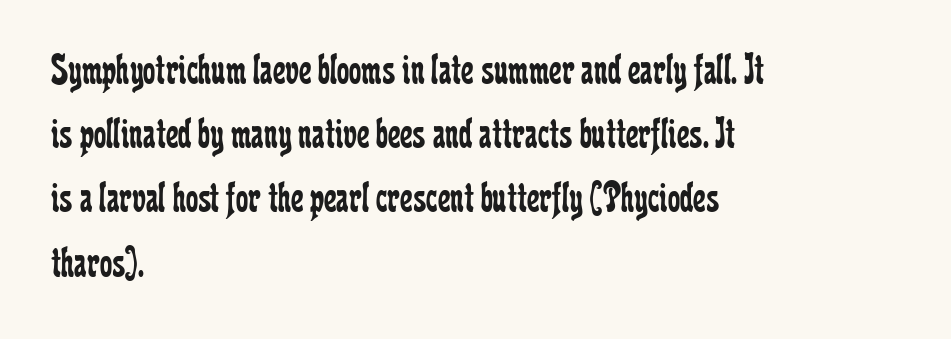
The image shows 44 px regular-weight, condensed serif type, upright; set left-aligned, normal line spacing (1.46x), normal letter spacing, not underlined; low stroke contrast and a medium x-height.
